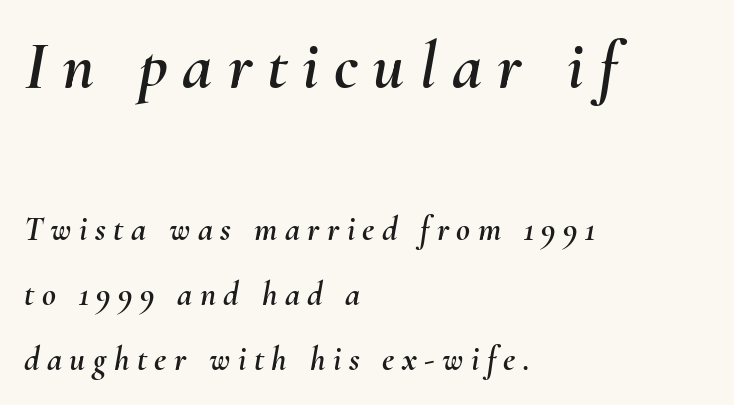
{"italic": "yes", "lean": "right", "slant_degrees": 10, "width": "normal", "stroke_contrast": "medium", "x_height": "small", "monospaced": "no", "underline": "no", "align": "left", "line_spacing": "loose", "line_spacing_ratio": 1.91, "letter_spacing": "wide", "letter_spacing_em": 0.22, "larger_block": "first", "size_ratio": 2.0, "glyph_px": 68}
